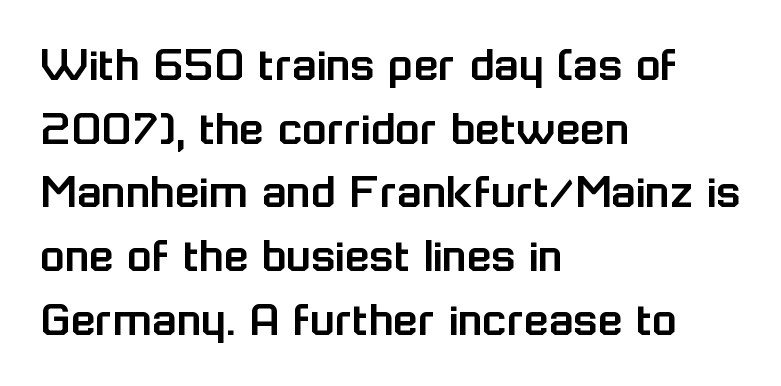
{"serif": "no", "italic": "no", "width": "normal", "stroke_contrast": "low", "x_height": "medium", "monospaced": "no", "underline": "no", "align": "left", "line_spacing": "normal", "line_spacing_ratio": 1.25, "letter_spacing": "normal", "letter_spacing_em": 0.0, "glyph_px": 51}
